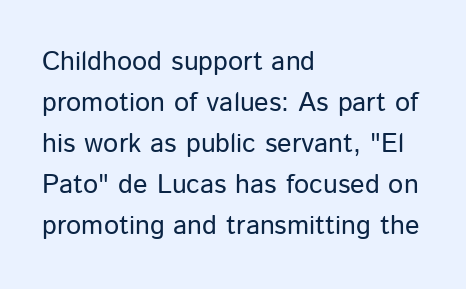
{"italic": "no", "bold": "no", "underline": "no", "align": "left", "line_spacing": "normal", "line_spacing_ratio": 1.52, "letter_spacing": "normal", "letter_spacing_em": 0.0, "glyph_px": 27}
